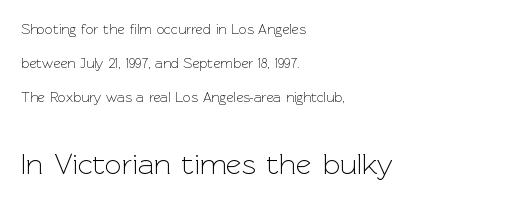
{"serif": "no", "italic": "no", "bold": "no", "weight": "light", "width": "normal", "x_height": "medium", "monospaced": "no", "underline": "no", "align": "left", "line_spacing": "loose", "line_spacing_ratio": 2.44, "letter_spacing": "normal", "letter_spacing_em": 0.0, "larger_block": "second", "size_ratio": 2.14, "glyph_px": 30}
